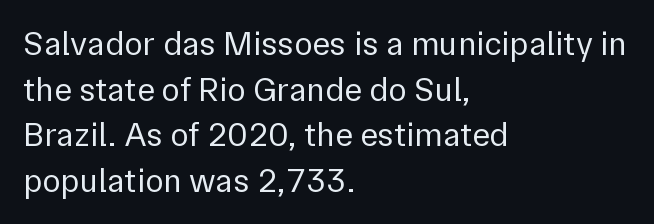
{"serif": "no", "italic": "no", "bold": "no", "weight": "regular", "width": "normal", "stroke_contrast": "low", "x_height": "medium", "monospaced": "no", "underline": "no", "align": "left", "line_spacing": "normal", "line_spacing_ratio": 1.34, "letter_spacing": "normal", "letter_spacing_em": 0.0, "glyph_px": 34}
